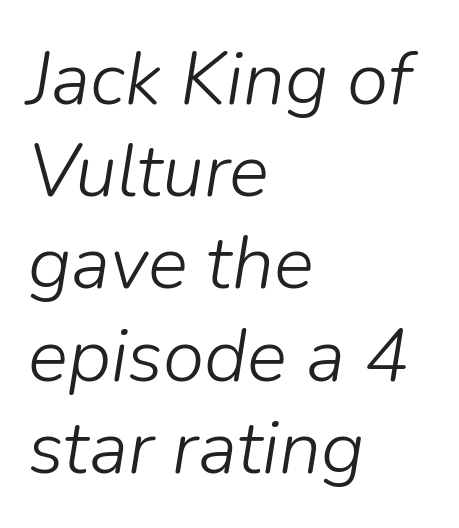
The image shows 75 px light type, italic (leaning right); set left-aligned, line spacing 1.23x, normal letter spacing, not underlined; low stroke contrast and a medium x-height.
